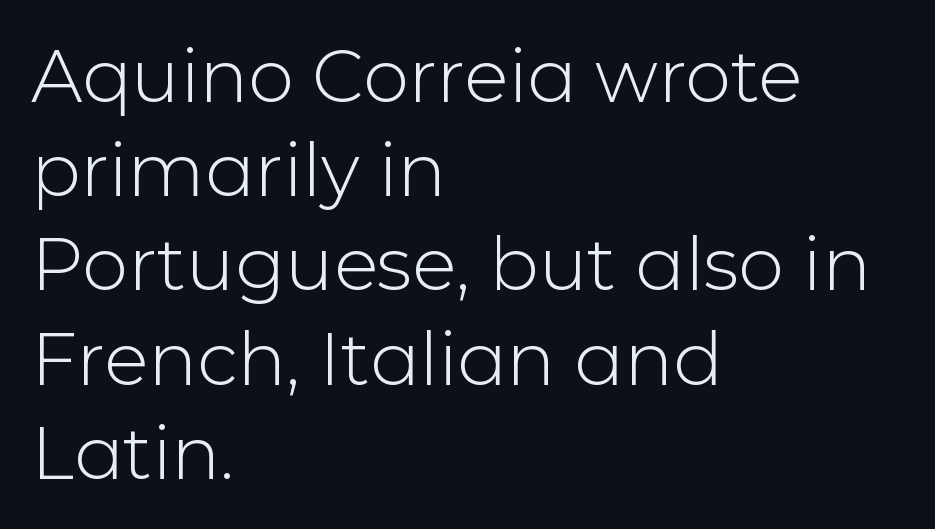
The image shows 73 px light sans-serif type, upright; set left-aligned, normal line spacing (1.29x), normal letter spacing, not underlined; low stroke contrast and a medium x-height.
